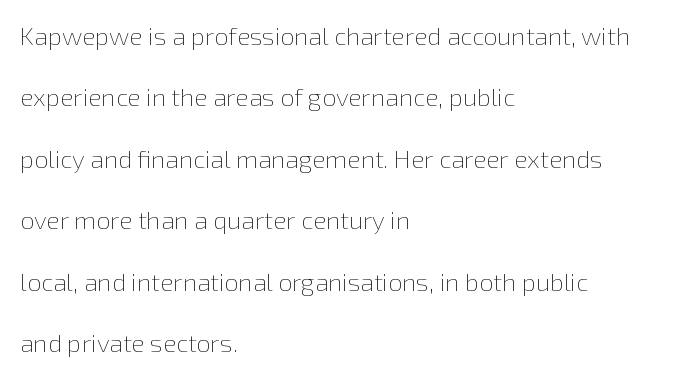
How would I describe the line gaps? Wide and relaxed. Type without underlining. In terms of posture, this sample is upright. The gaps between neighbouring characters are ordinary and unremarkable.
